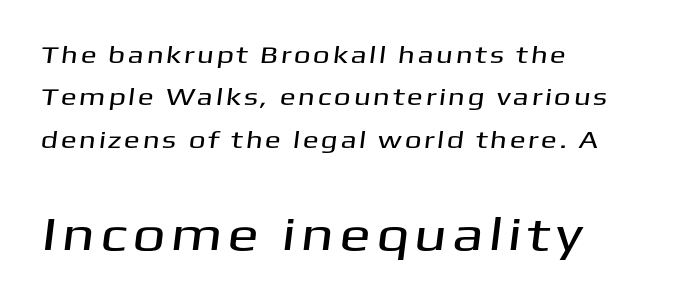
Underlining? Definitely not there. These two chunks differ in scale, with the bottom chunk taking the larger measure. You could not count columns in this text — the font is proportionally spaced. In CSS terms this would be text-align: left. You can tell from the bare stems that sans-serif type was used.
